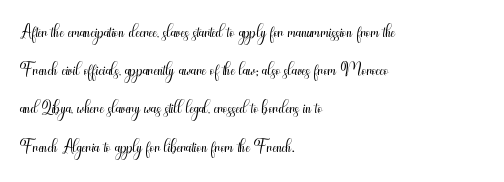
Q: Is the text bold? A: No.
Q: Is the text italic (slanted)? A: Yes.
Q: Is the text underlined? A: No.
Q: How is the paragraph aligned? A: Left-aligned.
Q: Is the spacing between letters normal or unusually wide? A: Normal.
Q: Is the spacing between lines tight, normal or loose? A: Normal.
